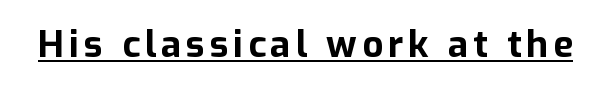
The lettering stays uniformly vertical, giving the passage a roman look. Beneath each row of characters lies a ruled line. Stroke terminals: plain, sans-serif. These lines carry a lot of weight — the face is fully bold. Spacing verdict: proportional, widths tailored to each character.
